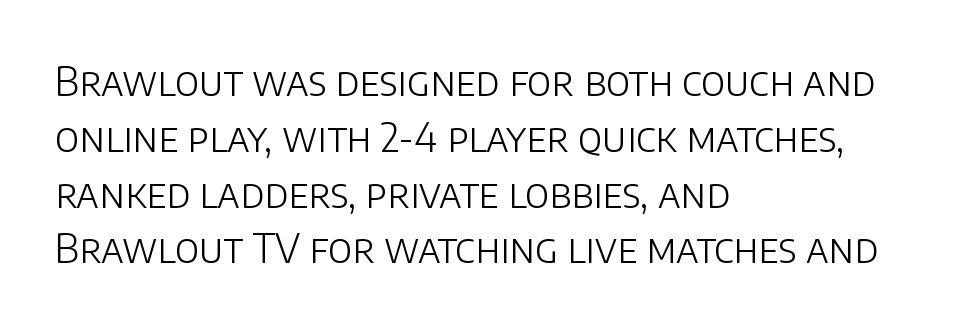
{"serif": "no", "italic": "no", "bold": "no", "weight": "light", "width": "normal", "stroke_contrast": "low", "x_height": "large", "monospaced": "no", "underline": "no", "align": "left", "line_spacing": "normal", "line_spacing_ratio": 1.43, "letter_spacing": "normal", "letter_spacing_em": 0.0, "glyph_px": 39}
